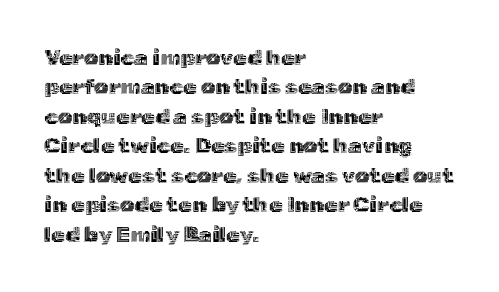
{"italic": "no", "underline": "no", "align": "left", "line_spacing": "normal", "line_spacing_ratio": 1.34, "letter_spacing": "normal", "letter_spacing_em": 0.0, "glyph_px": 22}
